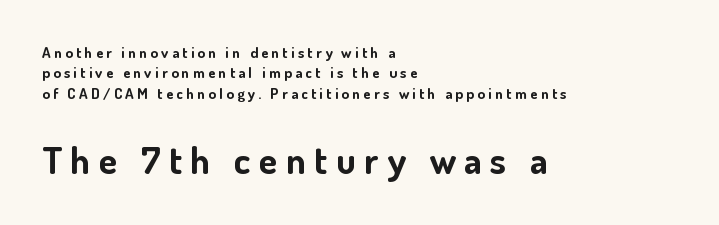
The designer gave the closing block more size than the opening block. These lines are set flush left with a ragged right edge. Descender tails drop into unmarked territory. A typesetter would mark this as roman, not italic. The rendering uses natural spacing where letterforms have individual widths.
